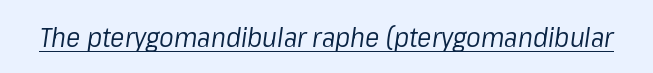
The image shows 27 px text type, italic (leaning right); set normal letter spacing, underlined.
